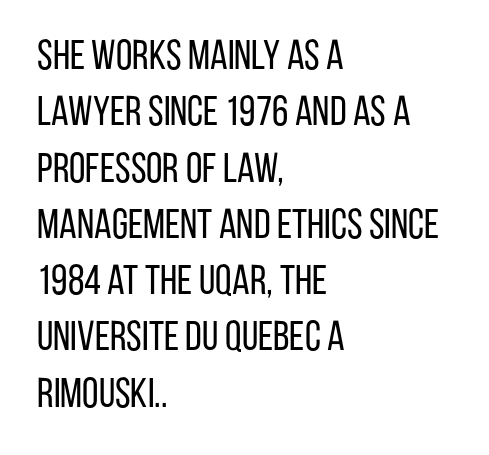
The image shows 42 px regular-weight, condensed sans-serif type, upright; set left-aligned, normal line spacing (1.34x), normal letter spacing, not underlined; low stroke contrast and a large x-height.
